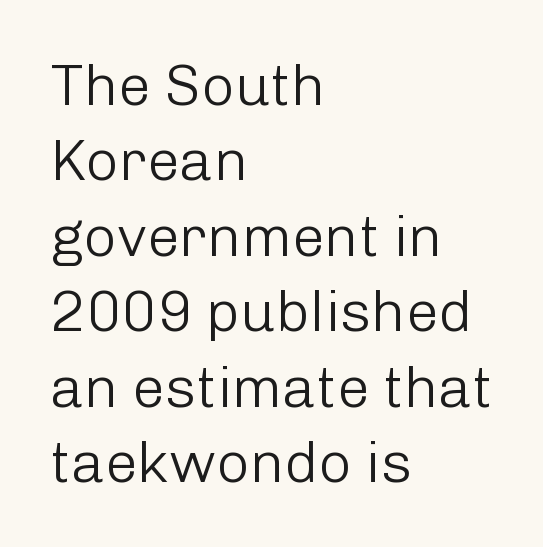
Q: Is the text bold? A: No.
Q: Is the text italic (slanted)? A: No, it is upright.
Q: Is the typeface a serif or a sans-serif typeface? A: Sans-serif.
Q: Is the text underlined? A: No.
Q: How is the paragraph aligned? A: Left-aligned.
Q: Is the spacing between letters normal or unusually wide? A: Normal.
Q: Is the spacing between lines tight, normal or loose? A: Normal.
Q: Width (condensed, normal, or wide)? A: Normal.
Q: Stroke contrast? A: Low.
Q: x-height? A: Medium.
Q: Monospaced? A: No.
